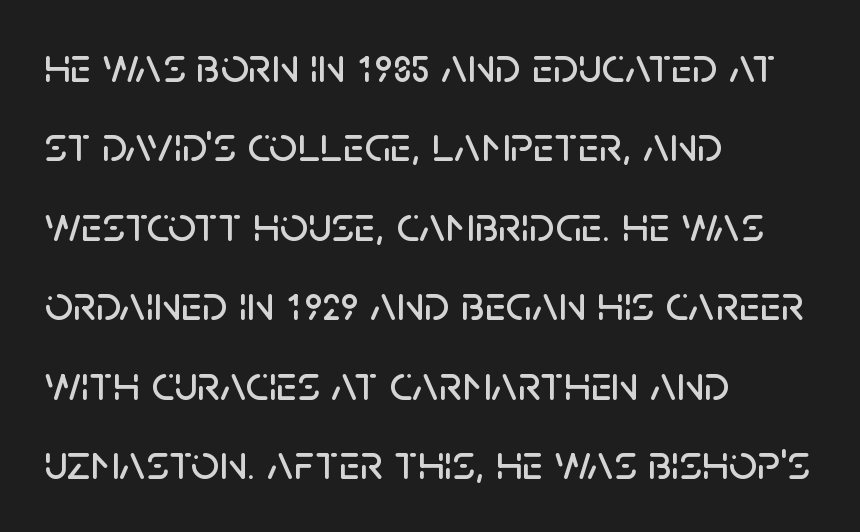
Observe the ordinary spacing: letters are neighbours, not strangers. Here the designer chose a conventional face with non-uniform glyph widths. The words here are not underlined. The rendering shows plain stroke endings on the letterforms — a sans-serif design.
